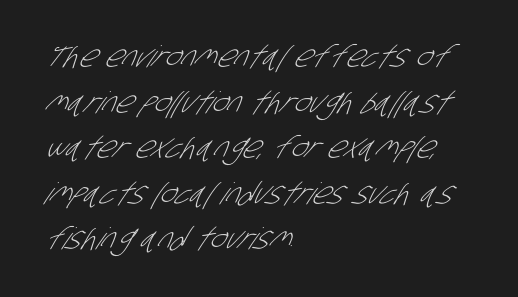
Nobody drew a line under any word here. A typesetter would call this zero additional tracking. How would I describe the line gaps? Plain and ordinary. Varying glyph widths throughout — classic text-font behaviour.
